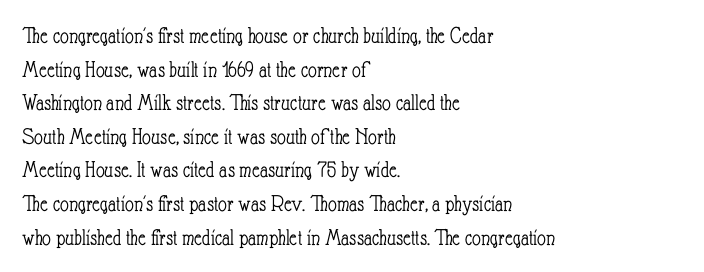
Q: Is the text bold? A: No.
Q: Is the text italic (slanted)? A: No, it is upright.
Q: Is the text underlined? A: No.
Q: How is the paragraph aligned? A: Left-aligned.
Q: Is the spacing between letters normal or unusually wide? A: Normal.
Q: Is the spacing between lines tight, normal or loose? A: Normal.
